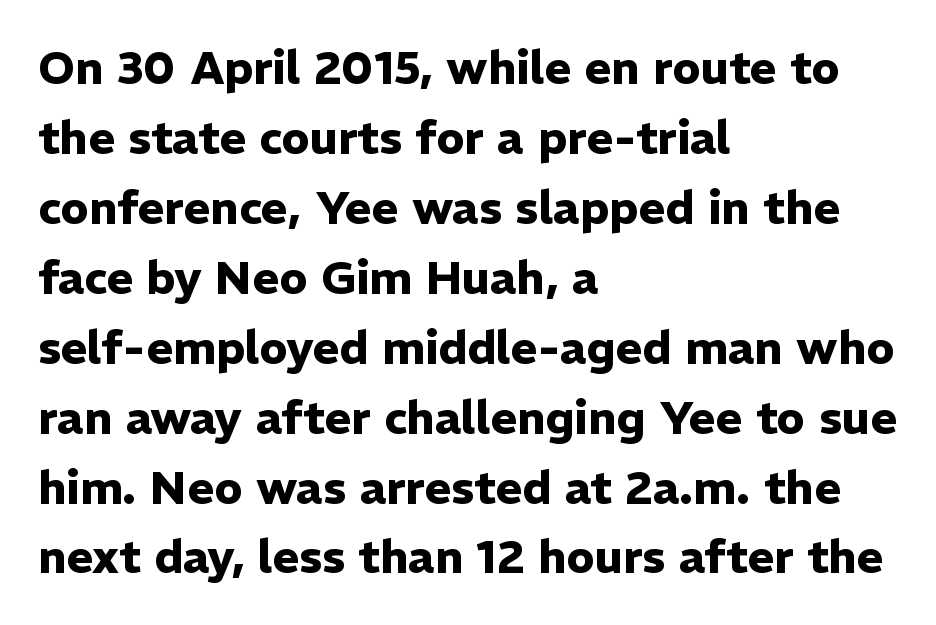
A bare baseline throughout the passage. This rendering employs a face without finishing strokes, i.e., a sans-serif. The line texture is even and compact thanks to regular tracking. You can tell it's not italic because the verticals are truly vertical. Is the block centered? No — it sits flush against the left margin.
